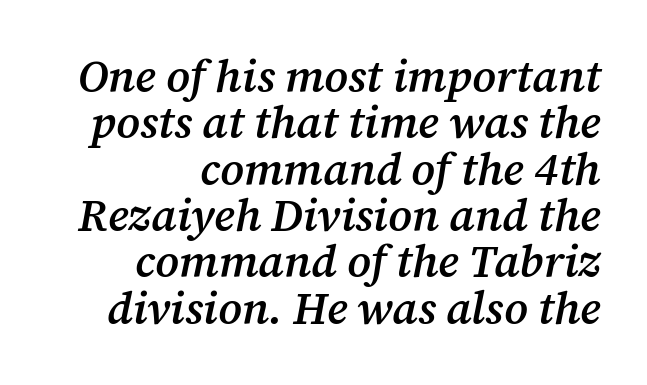
{"serif": "yes", "italic": "yes", "lean": "right", "slant_degrees": 12, "bold": "semi", "weight": "semibold", "width": "normal", "stroke_contrast": "medium", "x_height": "medium", "monospaced": "no", "underline": "no", "align": "right", "line_spacing": "tight", "line_spacing_ratio": 1.03, "letter_spacing": "normal", "letter_spacing_em": 0.0, "glyph_px": 45}
